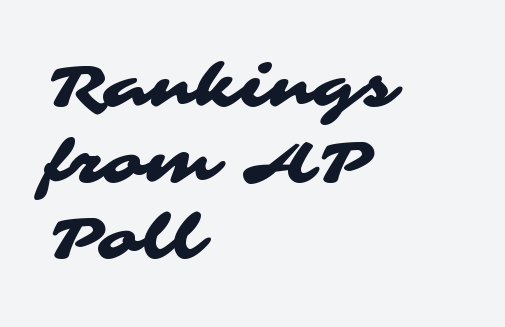
Q: Is the typeface a serif or a sans-serif typeface? A: Sans-serif.
Q: Is the text underlined? A: No.
Q: How is the paragraph aligned? A: Left-aligned.
Q: Is the spacing between letters normal or unusually wide? A: Normal.
Q: Is the spacing between lines tight, normal or loose? A: Normal.
Q: Width (condensed, normal, or wide)? A: Wide.
Q: Stroke contrast? A: Medium.
Q: x-height? A: Medium.
Q: Monospaced? A: No.
